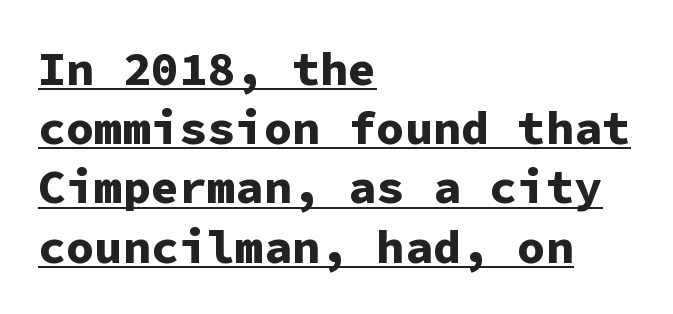
{"serif": "no", "italic": "no", "bold": "yes", "weight": "bold", "width": "normal", "stroke_contrast": "low", "x_height": "medium", "monospaced": "yes", "underline": "yes", "align": "left", "line_spacing": "normal", "line_spacing_ratio": 1.26, "letter_spacing": "normal", "letter_spacing_em": 0.0, "glyph_px": 47}
